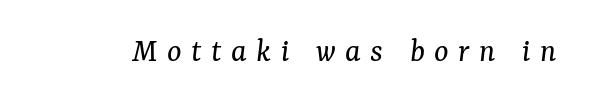
{"serif": "yes", "italic": "yes", "lean": "right", "slant_degrees": 7, "bold": "no", "weight": "regular", "width": "normal", "stroke_contrast": "medium", "x_height": "medium", "monospaced": "no", "underline": "no", "letter_spacing": "wide", "letter_spacing_em": 0.28, "glyph_px": 34}
